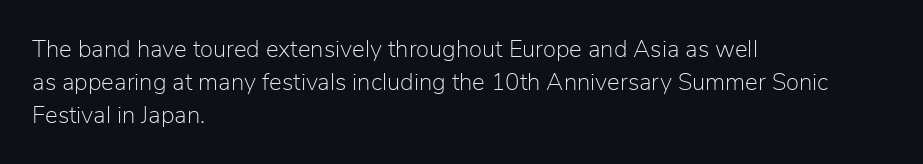
These lines stack with their left ends in a neat column. Letters rest on an invisible, unmarked baseline. The lines sit at an ordinary, default distance from one another. The type sits square on the baseline with zero lean. No letter is thick-stroked: the sample isn't bold. Default kerning and tracking; the words read as compact shapes.
